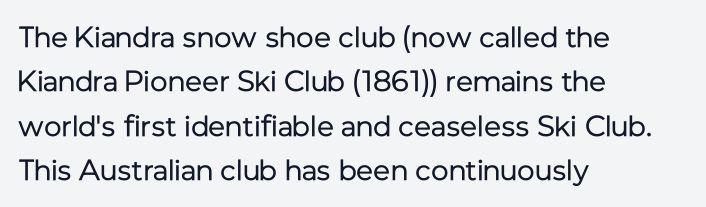
Horizontal alignment here is leftward, the default for most running prose. The font's upright variant was chosen for this text. Quick note: underline off. How are the letters spaced? Ordinarily, with no added tracking. Character widths vary here, with narrow letters taking less room than wide ones.
